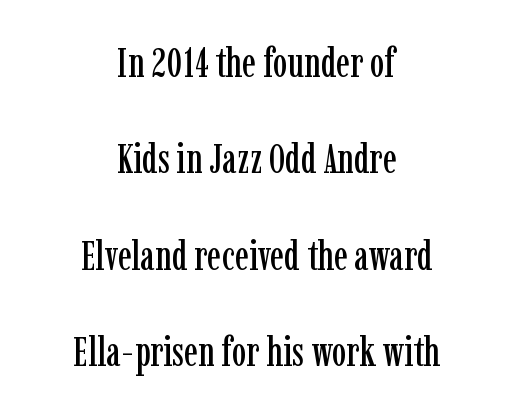
{"serif": "yes", "italic": "no", "width": "condensed", "stroke_contrast": "low", "x_height": "medium", "monospaced": "no", "underline": "no", "align": "center", "line_spacing": "loose", "line_spacing_ratio": 2.35, "letter_spacing": "normal", "letter_spacing_em": 0.0, "glyph_px": 41}
